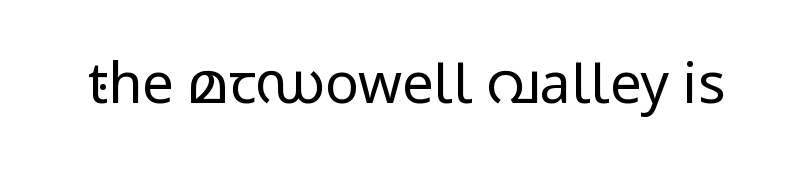
{"serif": "no", "italic": "no", "bold": "no", "weight": "regular", "width": "normal", "stroke_contrast": "low", "x_height": "medium", "monospaced": "no", "underline": "no", "letter_spacing": "normal", "letter_spacing_em": 0.0, "glyph_px": 56}
